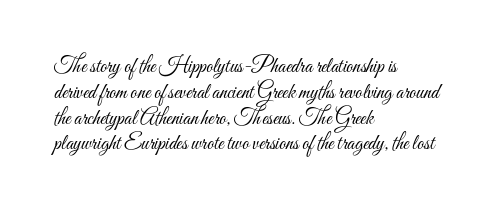
Q: Is the text bold? A: No.
Q: Is the text italic (slanted)? A: Yes.
Q: Is the text underlined? A: No.
Q: How is the paragraph aligned? A: Left-aligned.
Q: Is the spacing between letters normal or unusually wide? A: Normal.
